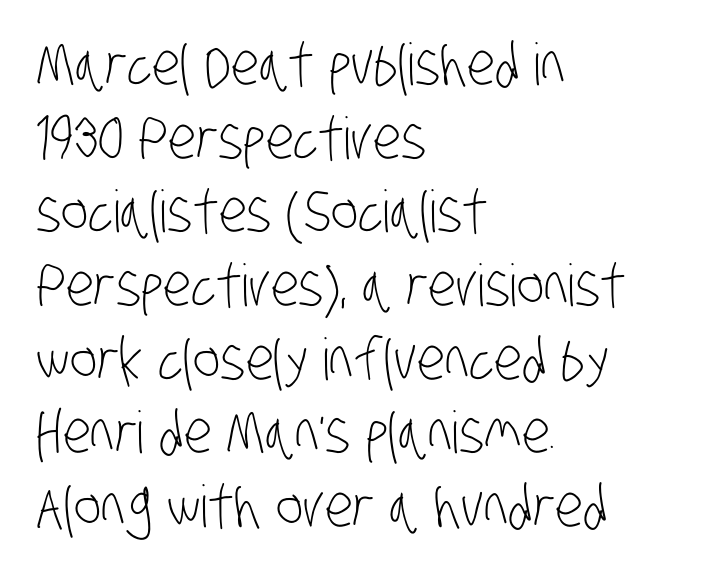
The image shows 58 px light, condensed sans-serif type; set left-aligned, normal line spacing (1.27x), normal letter spacing, not underlined; low stroke contrast and a large x-height.
